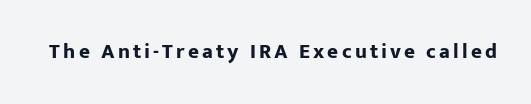
The image shows 21 px bold type, upright; set not underlined.
